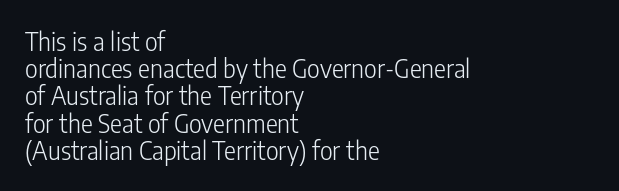
The image shows 25 px text type, upright; set left-aligned, tight line spacing (1.09x), normal letter spacing, not underlined.
